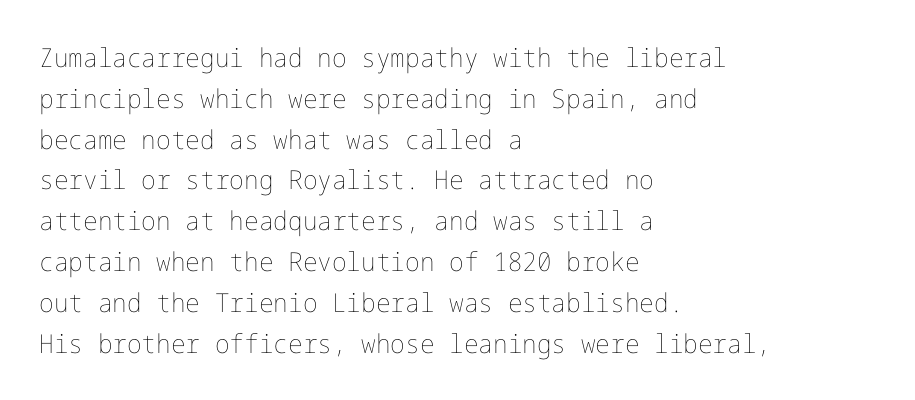
Q: Is the text bold? A: No.
Q: Is the text italic (slanted)? A: No, it is upright.
Q: Is the text underlined? A: No.
Q: How is the paragraph aligned? A: Left-aligned.
Q: Is the spacing between letters normal or unusually wide? A: Normal.
Q: Is the spacing between lines tight, normal or loose? A: Normal.
